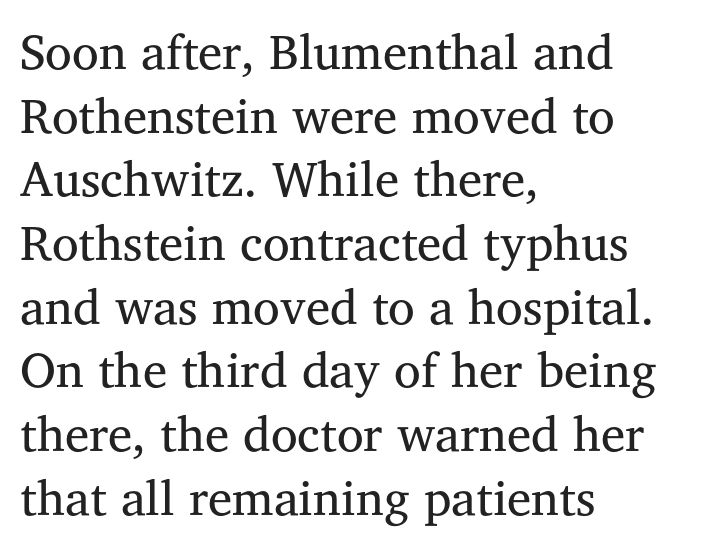
Rows of type keep a routine distance in the vertical direction. Compared with a centered layout, this one pins lines to the left instead. This is roman type, the default non-slanted kind. Weight class: somewhere from thin through regular. Each letter keeps its own natural width here, so spacing adapts to shape. Each letter's strokes conclude with small projecting serifs.
